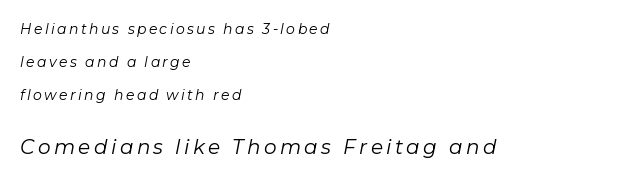
{"italic": "yes", "lean": "right", "slant_degrees": 11, "bold": "no", "underline": "no", "align": "left", "line_spacing": "loose", "line_spacing_ratio": 2.34, "larger_block": "second", "size_ratio": 1.43, "glyph_px": 20}
